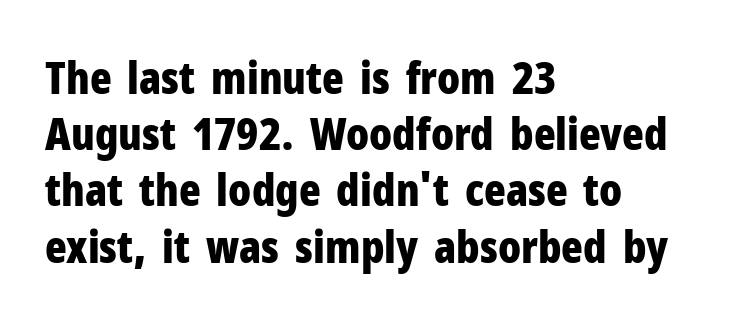
{"serif": "no", "italic": "no", "bold": "yes", "weight": "bold", "width": "condensed", "stroke_contrast": "low", "x_height": "medium", "monospaced": "no", "underline": "no", "align": "left", "line_spacing": "normal", "line_spacing_ratio": 1.25, "letter_spacing": "normal", "letter_spacing_em": 0.0, "glyph_px": 45}
